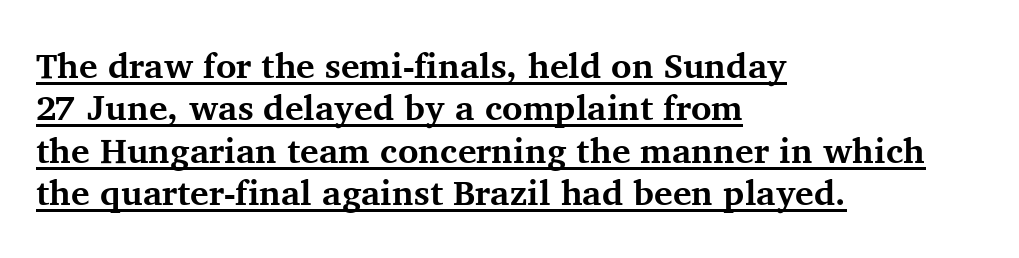
The rendering uses the underline text-decoration. The lines in this sample share a left origin and differ only in where they stop. The font's upright variant was chosen for this text. Looks like regular typesetting: each glyph gets only the width it needs.
